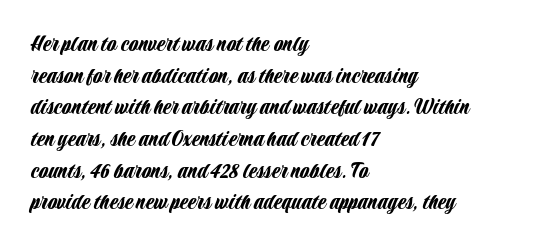
{"underline": "no", "align": "left", "line_spacing": "normal", "line_spacing_ratio": 1.32, "letter_spacing": "normal", "letter_spacing_em": 0.0, "glyph_px": 24}
